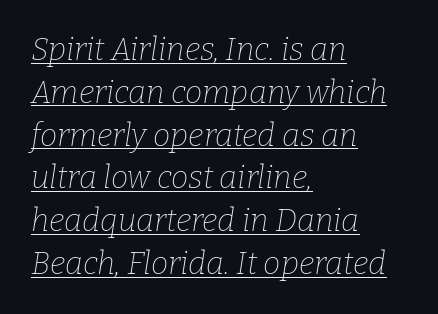
What kind of face is this? One with serifs. Line starts are locked; line ends wander. Slant detected: the letters are inclined. These lines are rendered in a variable-pitch font. Interline gaps are of average width in this sample. Bold? No — there's no thickening of the strokes.
